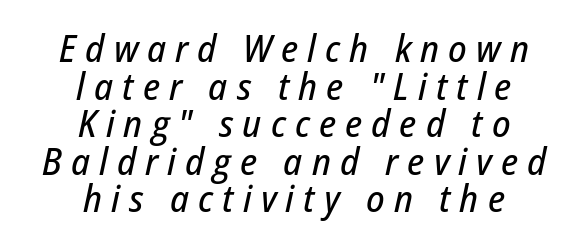
Q: Is the text italic (slanted)? A: Yes, it leans right by about 12 degrees.
Q: Is the text underlined? A: No.
Q: How is the paragraph aligned? A: Centered.
Q: Is the spacing between letters normal or unusually wide? A: Unusually wide.
Q: Is the spacing between lines tight, normal or loose? A: Tight.
Q: Width (condensed, normal, or wide)? A: Condensed.
Q: Stroke contrast? A: Low.
Q: x-height? A: Medium.
Q: Monospaced? A: No.
